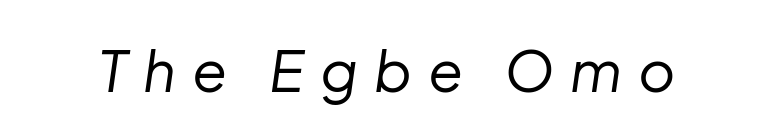
Q: Is the text bold? A: No.
Q: Is the text italic (slanted)? A: Yes, it leans right by about 8 degrees.
Q: Is the text underlined? A: No.
Q: Is the spacing between letters normal or unusually wide? A: Unusually wide.
Q: Width (condensed, normal, or wide)? A: Normal.
Q: Stroke contrast? A: Low.
Q: x-height? A: Medium.
Q: Monospaced? A: No.
